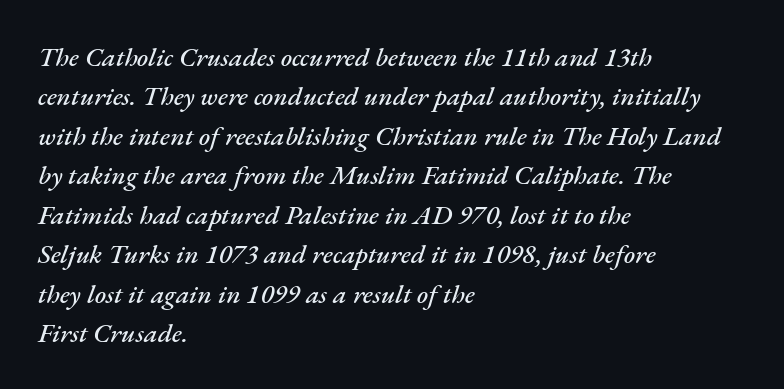
The glyphs are unaccompanied by any horizontal stroke below them. The paragraph has a hard left edge and a soft right edge. The vertical gap from one line to the next is medium. The gaps between neighbouring characters are ordinary and unremarkable.
